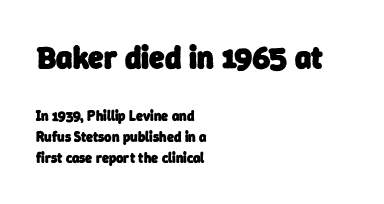
The image shows 31 px heavy sans-serif type; set left-aligned, normal line spacing (1.47x), normal letter spacing, not underlined; the first (top) block is 2.21x larger; low stroke contrast and a medium x-height.
